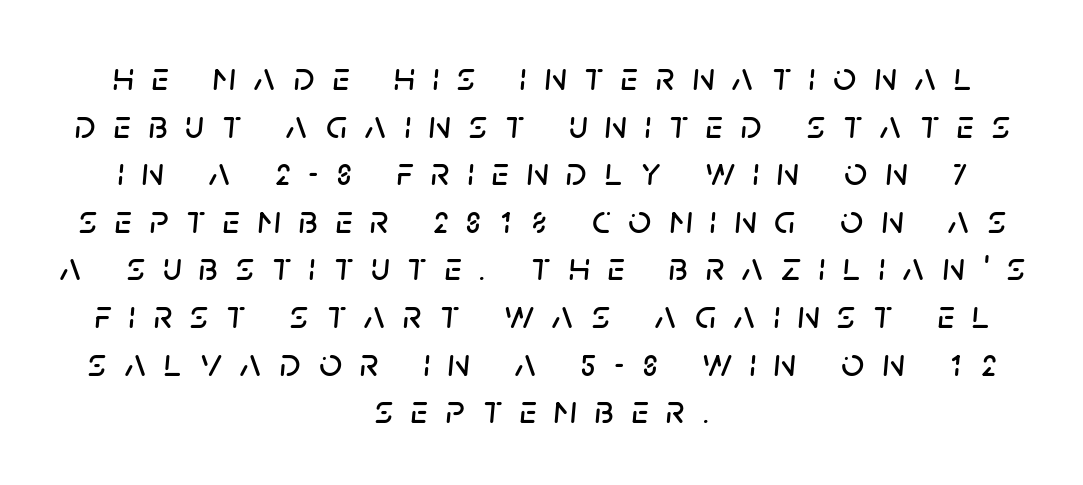
{"italic": "yes", "lean": "right", "slant_degrees": 5, "width": "normal", "stroke_contrast": "low", "x_height": "large", "monospaced": "no", "underline": "no", "align": "center", "line_spacing_ratio": 1.19, "letter_spacing": "wide", "letter_spacing_em": 0.45, "glyph_px": 40}
